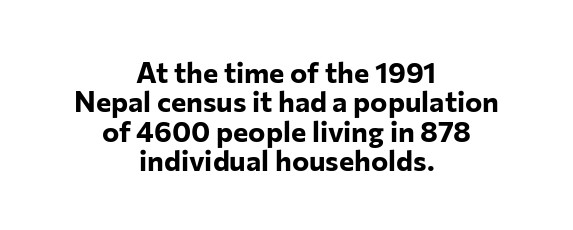
{"serif": "no", "italic": "no", "bold": "yes", "weight": "bold", "width": "normal", "stroke_contrast": "low", "x_height": "medium", "monospaced": "no", "underline": "no", "align": "center", "line_spacing": "tight", "line_spacing_ratio": 1.01, "letter_spacing": "normal", "letter_spacing_em": 0.0, "glyph_px": 29}
